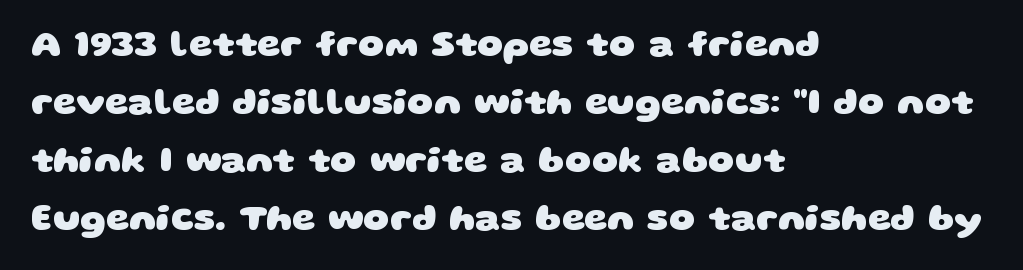
Q: Is the text bold? A: Yes.
Q: Is the typeface a serif or a sans-serif typeface? A: Sans-serif.
Q: Is the text underlined? A: No.
Q: How is the paragraph aligned? A: Left-aligned.
Q: Is the spacing between letters normal or unusually wide? A: Normal.
Q: Is the spacing between lines tight, normal or loose? A: Normal.
Q: Width (condensed, normal, or wide)? A: Wide.
Q: Stroke contrast? A: Low.
Q: x-height? A: Large.
Q: Monospaced? A: No.
